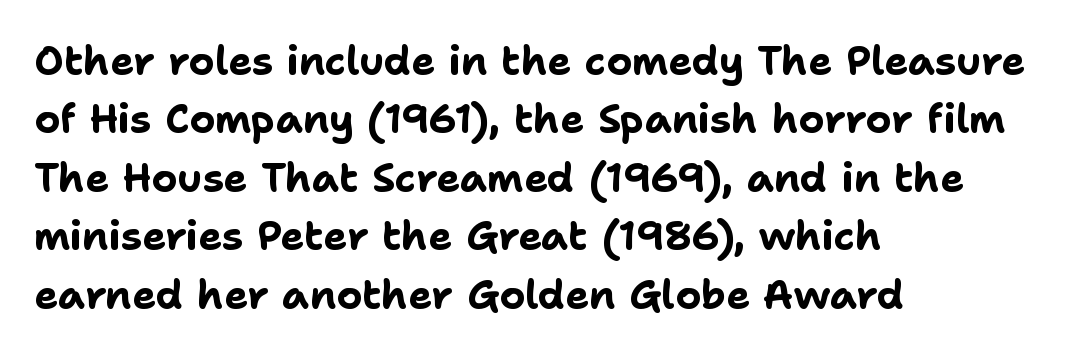
Q: Is the text bold? A: Yes.
Q: Is the text italic (slanted)? A: No, it is upright.
Q: Is the typeface a serif or a sans-serif typeface? A: Sans-serif.
Q: Is the text underlined? A: No.
Q: How is the paragraph aligned? A: Left-aligned.
Q: Is the spacing between letters normal or unusually wide? A: Normal.
Q: Is the spacing between lines tight, normal or loose? A: Normal.
Q: Width (condensed, normal, or wide)? A: Normal.
Q: Stroke contrast? A: Low.
Q: x-height? A: Medium.
Q: Monospaced? A: No.
